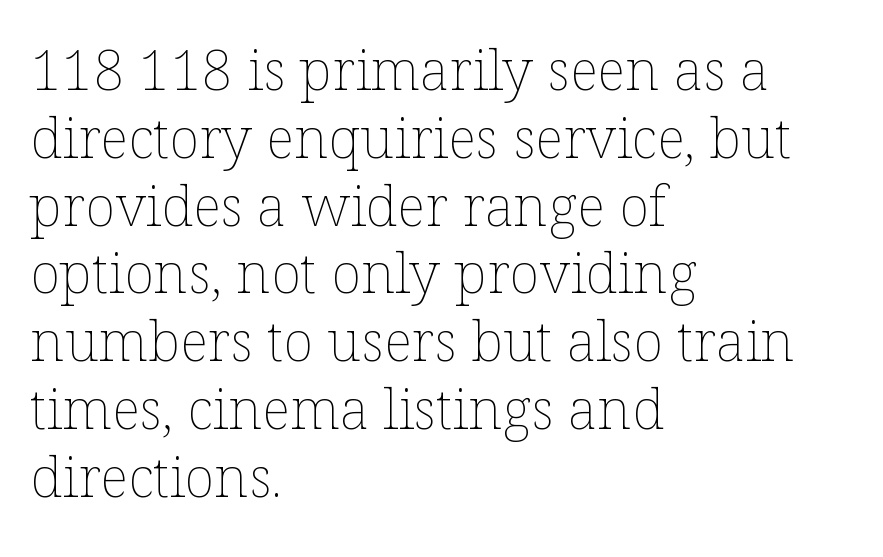
Note the varied advance widths — an 'i' is clearly narrower than an 'm'. Anything drawn beneath the words? Only blank space. The paragraph shown leans on its left margin. This reads as an unemphasized weight, regular at the heaviest. The gaps between neighbouring characters are ordinary and unremarkable.
